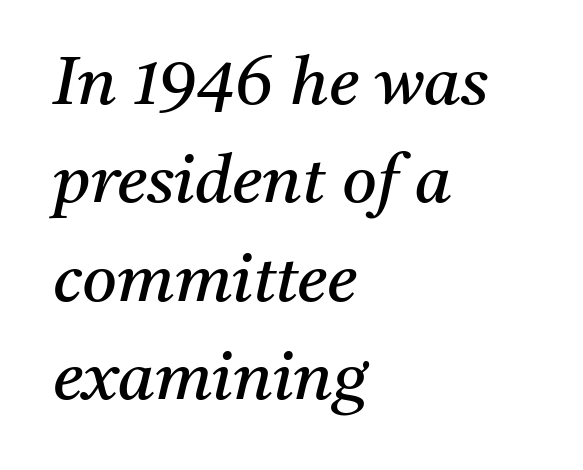
Q: Is the text bold? A: No.
Q: Is the text italic (slanted)? A: Yes, it leans right by about 11 degrees.
Q: Is the typeface a serif or a sans-serif typeface? A: Serif.
Q: Is the text underlined? A: No.
Q: How is the paragraph aligned? A: Left-aligned.
Q: Is the spacing between letters normal or unusually wide? A: Normal.
Q: Is the spacing between lines tight, normal or loose? A: Normal.
Q: Width (condensed, normal, or wide)? A: Normal.
Q: Stroke contrast? A: Medium.
Q: x-height? A: Medium.
Q: Monospaced? A: No.
